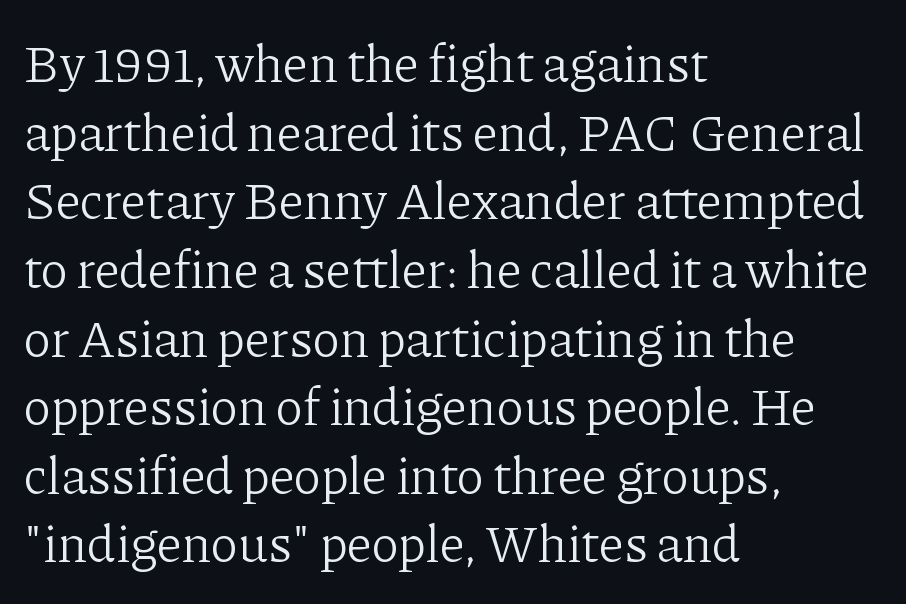
{"serif": "yes", "italic": "no", "bold": "no", "weight": "light", "width": "normal", "stroke_contrast": "low", "x_height": "medium", "monospaced": "no", "underline": "no", "align": "left", "line_spacing": "normal", "line_spacing_ratio": 1.32, "letter_spacing": "normal", "letter_spacing_em": 0.0, "glyph_px": 52}
